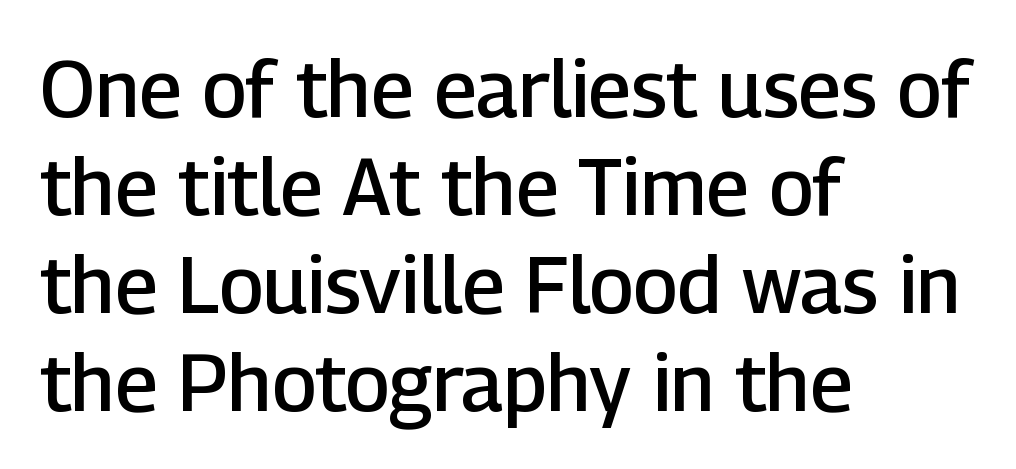
The image shows 79 px semibold sans-serif type, upright; set left-aligned, line spacing 1.24x, normal letter spacing, not underlined; low stroke contrast and a medium x-height.
